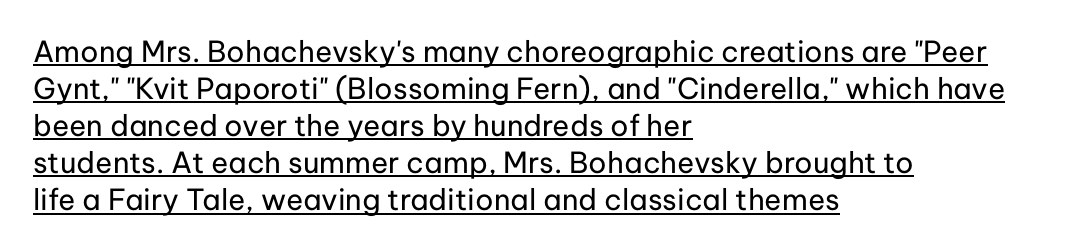
Q: Is the text bold? A: No.
Q: Is the text italic (slanted)? A: No, it is upright.
Q: Is the typeface a serif or a sans-serif typeface? A: Sans-serif.
Q: Is the text underlined? A: Yes.
Q: How is the paragraph aligned? A: Left-aligned.
Q: Is the spacing between letters normal or unusually wide? A: Normal.
Q: Is the spacing between lines tight, normal or loose? A: Normal.
Q: Width (condensed, normal, or wide)? A: Normal.
Q: Stroke contrast? A: Low.
Q: x-height? A: Medium.
Q: Monospaced? A: No.
